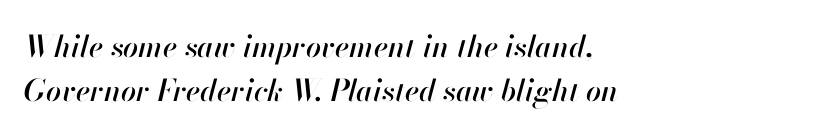
The image shows 30 px text type, italic (leaning right); set left-aligned, normal line spacing (1.48x), normal letter spacing, not underlined; high stroke contrast and a small x-height.
